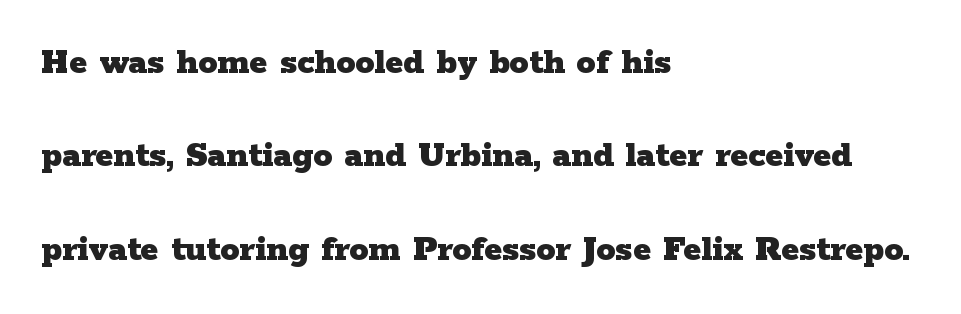
Q: Is the text bold? A: Yes.
Q: Is the text italic (slanted)? A: No, it is upright.
Q: Is the typeface a serif or a sans-serif typeface? A: Serif.
Q: Is the text underlined? A: No.
Q: How is the paragraph aligned? A: Left-aligned.
Q: Is the spacing between letters normal or unusually wide? A: Normal.
Q: Is the spacing between lines tight, normal or loose? A: Loose.
Q: Width (condensed, normal, or wide)? A: Wide.
Q: Stroke contrast? A: Low.
Q: x-height? A: Medium.
Q: Monospaced? A: No.
